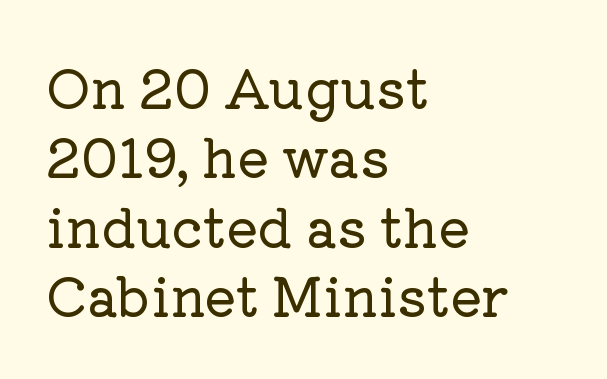
The image shows 53 px serif type, upright; set left-aligned, normal line spacing (1.31x), normal letter spacing, not underlined; low stroke contrast and a medium x-height.
